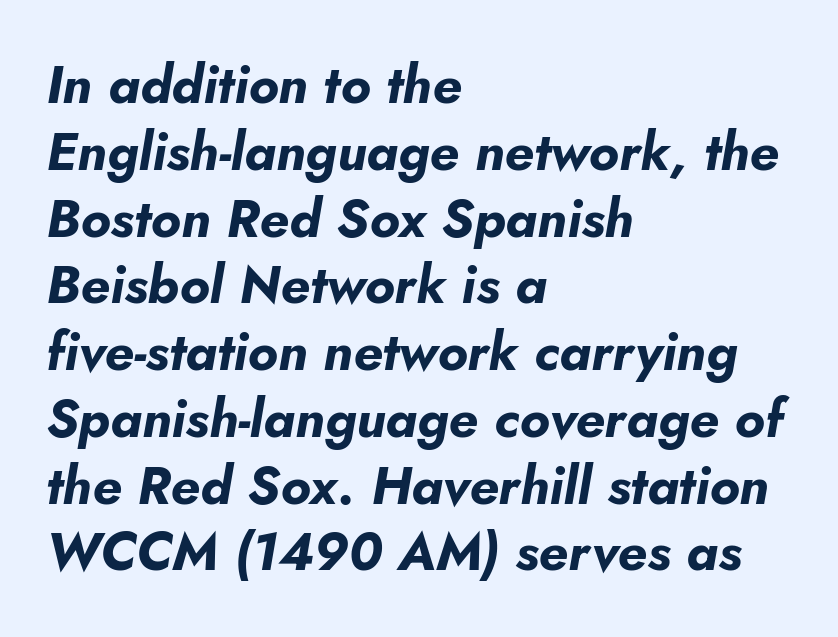
Q: Is the text bold? A: Yes.
Q: Is the text italic (slanted)? A: Yes, it leans right by about 5 degrees.
Q: Is the text underlined? A: No.
Q: How is the paragraph aligned? A: Left-aligned.
Q: Is the spacing between letters normal or unusually wide? A: Normal.
Q: Is the spacing between lines tight, normal or loose? A: Normal.
Q: Width (condensed, normal, or wide)? A: Normal.
Q: Stroke contrast? A: Low.
Q: x-height? A: Small.
Q: Monospaced? A: No.
